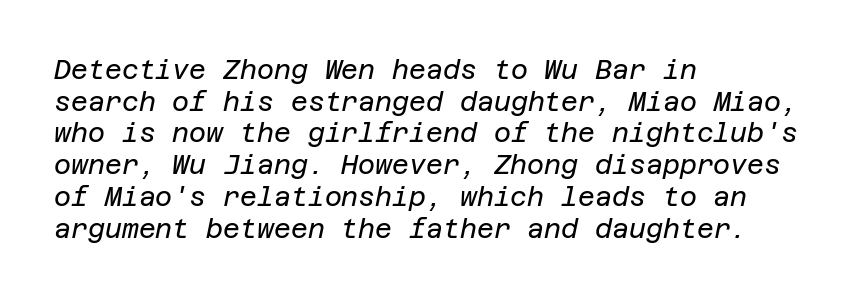
{"italic": "yes", "lean": "right", "slant_degrees": 12, "bold": "no", "underline": "no", "align": "left", "line_spacing_ratio": 1.22, "letter_spacing": "normal", "letter_spacing_em": 0.0, "glyph_px": 26}
